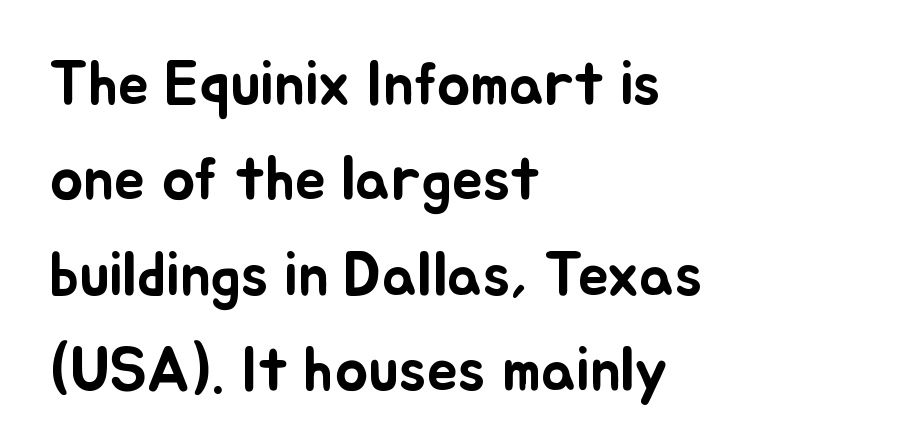
{"italic": "no", "width": "normal", "stroke_contrast": "low", "x_height": "small", "monospaced": "no", "underline": "no", "align": "left", "line_spacing": "normal", "line_spacing_ratio": 1.54, "letter_spacing": "normal", "letter_spacing_em": 0.0, "glyph_px": 62}
